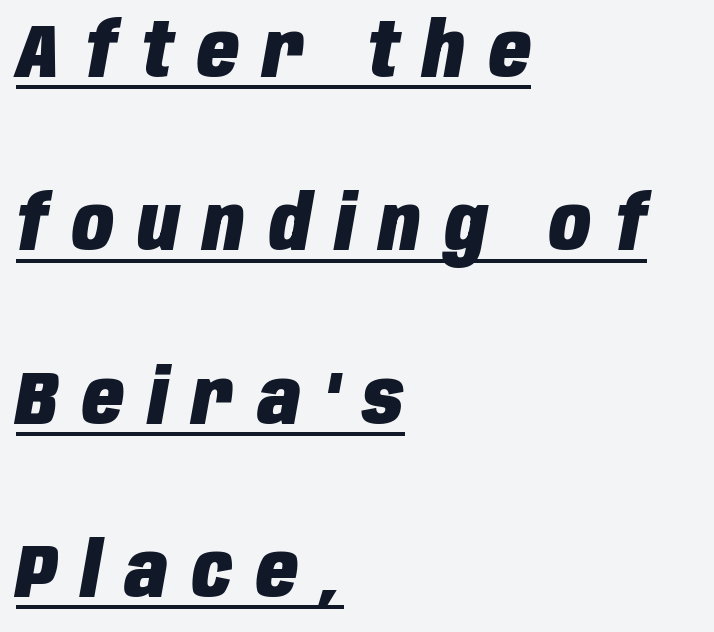
The image shows 76 px heavy, condensed type, italic (leaning right); set left-aligned, loose line spacing (2.28x), unusually wide letter spacing (+0.32 em), underlined; low stroke contrast and a large x-height.
